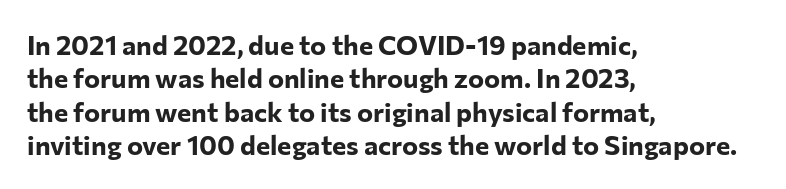
{"italic": "no", "bold": "yes", "underline": "no", "align": "left", "line_spacing_ratio": 1.24, "letter_spacing": "normal", "letter_spacing_em": 0.0, "glyph_px": 27}
